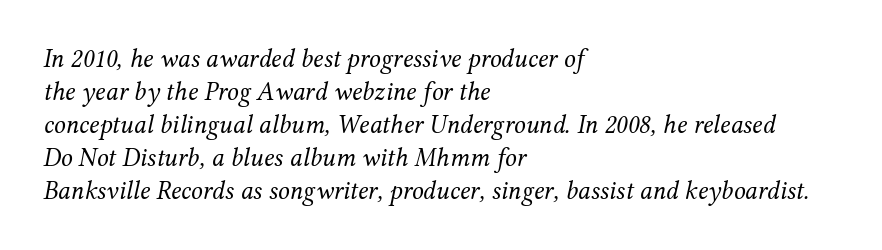
Ink coverage per letter is moderate at most. The rendering uses a moderate line-height, typical for paragraphs. The gap between lines stays unmarked. This rendering uses left alignment, leaving the right contour irregular. Here the glyphs are tracked normally, forming tight word shapes.
